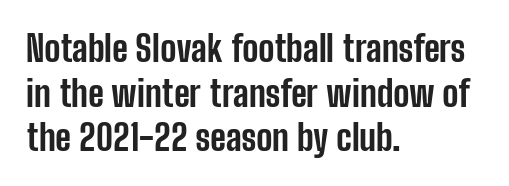
When letters stand straight like this, we call the style roman or upright. Heavy, bold letterforms. Does the copy run flush right? No — it runs flush left. Tracking here is standard; glyphs follow each other at the usual distance.
